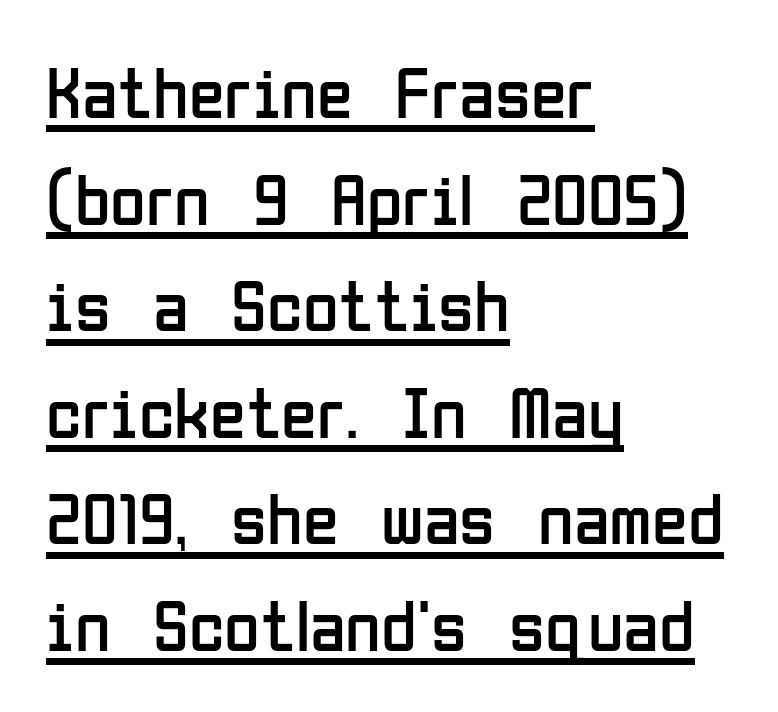
The image shows 73 px regular-weight, condensed sans-serif type, upright; set left-aligned, normal line spacing (1.46x), normal letter spacing, underlined; low stroke contrast and a medium x-height.
